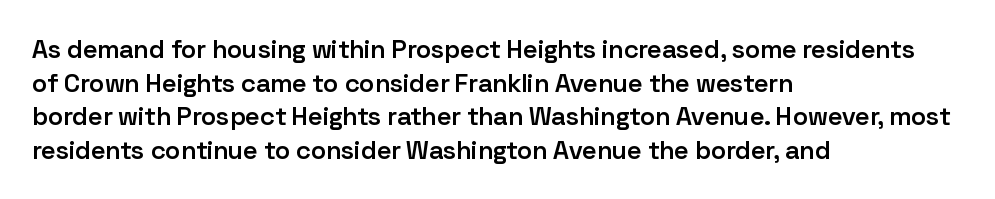
Q: Is the text bold? A: Semi-bold.
Q: Is the text italic (slanted)? A: No, it is upright.
Q: Is the text underlined? A: No.
Q: How is the paragraph aligned? A: Left-aligned.
Q: Is the spacing between letters normal or unusually wide? A: Normal.
Q: Is the spacing between lines tight, normal or loose? A: Normal.
